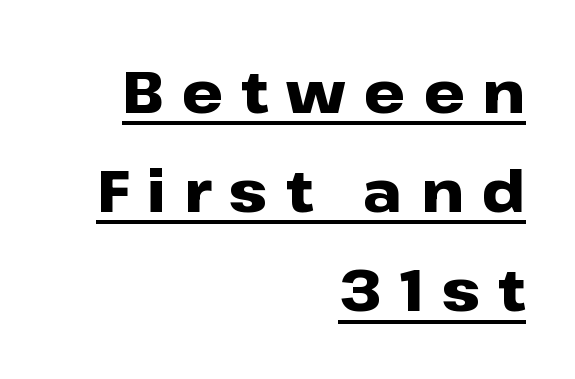
The image shows 58 px heavy, wide sans-serif type, upright; set right-aligned, line spacing 1.71x, unusually wide letter spacing (+0.31 em), underlined; low stroke contrast and a medium x-height.
